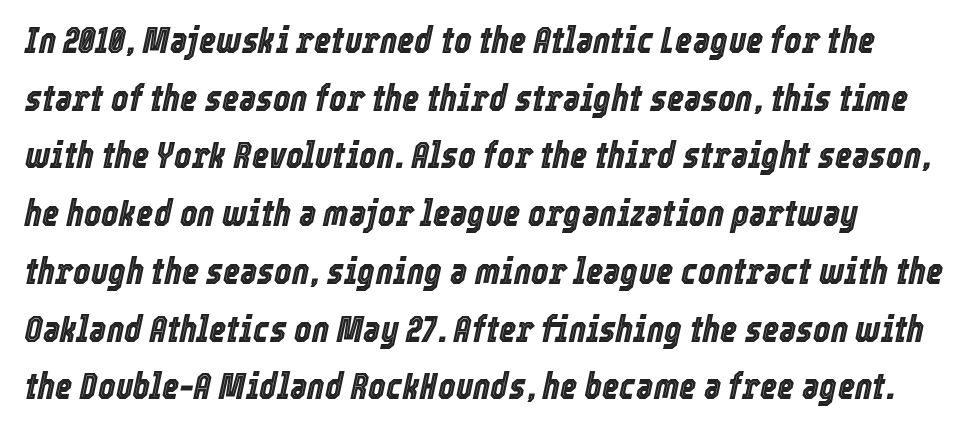
Q: Is the text italic (slanted)? A: Yes, it leans right by about 12 degrees.
Q: Is the text underlined? A: No.
Q: How is the paragraph aligned? A: Left-aligned.
Q: Is the spacing between letters normal or unusually wide? A: Normal.
Q: Is the spacing between lines tight, normal or loose? A: Normal.
Q: Width (condensed, normal, or wide)? A: Condensed.
Q: x-height? A: Medium.
Q: Monospaced? A: No.
